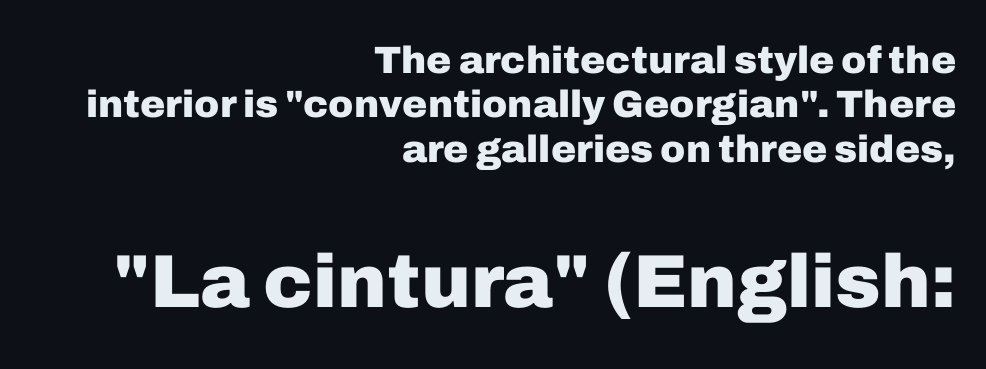
The image shows 75 px heavy sans-serif type, upright; set right-aligned, line spacing 1.17x, normal letter spacing, not underlined; the second (bottom) block is 1.97x larger; low stroke contrast and a medium x-height.
